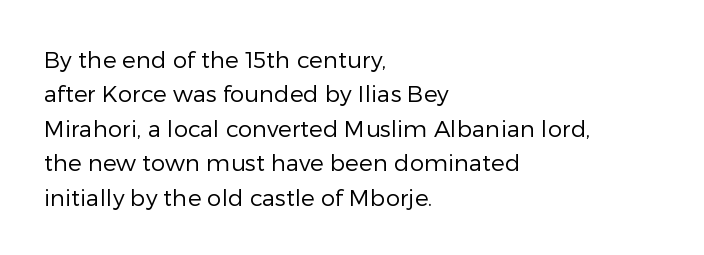
Q: Is the text bold? A: No.
Q: Is the text italic (slanted)? A: No, it is upright.
Q: Is the text underlined? A: No.
Q: How is the paragraph aligned? A: Left-aligned.
Q: Is the spacing between letters normal or unusually wide? A: Normal.
Q: Is the spacing between lines tight, normal or loose? A: Normal.
